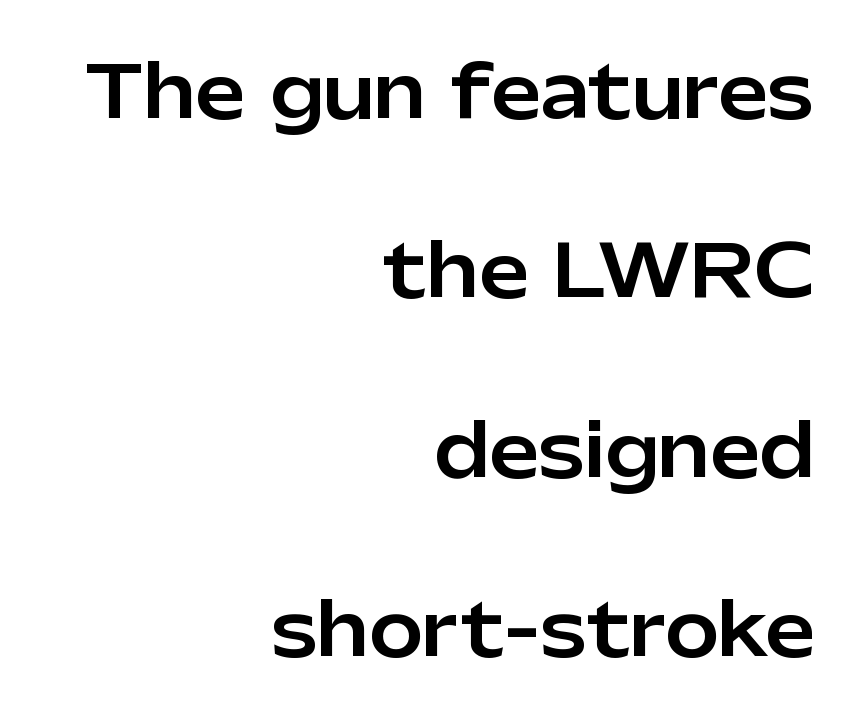
{"serif": "no", "italic": "no", "width": "normal", "stroke_contrast": "low", "x_height": "medium", "monospaced": "no", "underline": "no", "align": "right", "line_spacing": "loose", "line_spacing_ratio": 2.49, "letter_spacing": "normal", "letter_spacing_em": 0.0, "glyph_px": 72}
